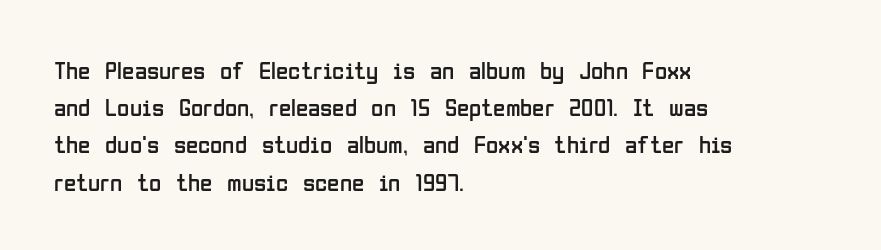
The image shows 25 px text type, upright; set left-aligned, normal line spacing (1.49x), normal letter spacing, not underlined.
